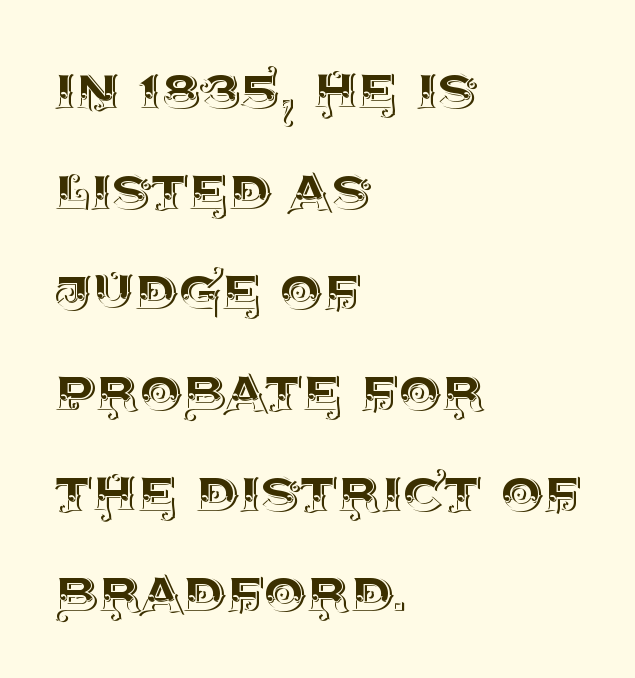
Q: Is the text italic (slanted)? A: No, it is upright.
Q: Is the text underlined? A: No.
Q: How is the paragraph aligned? A: Left-aligned.
Q: Is the spacing between letters normal or unusually wide? A: Normal.
Q: Is the spacing between lines tight, normal or loose? A: Normal.
Q: Width (condensed, normal, or wide)? A: Normal.
Q: x-height? A: Large.
Q: Monospaced? A: No.
